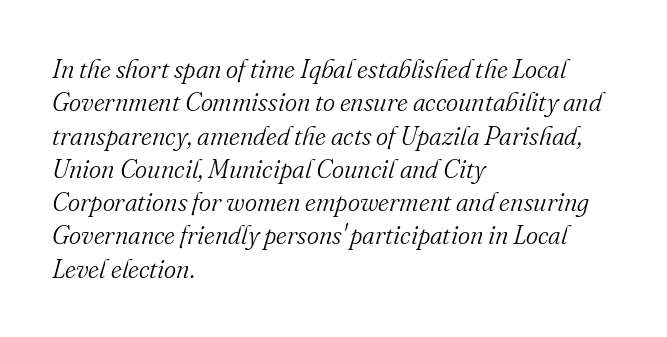
Q: Is the text bold? A: No.
Q: Is the text italic (slanted)? A: Yes, it leans right by about 16 degrees.
Q: Is the text underlined? A: No.
Q: How is the paragraph aligned? A: Left-aligned.
Q: Is the spacing between letters normal or unusually wide? A: Normal.
Q: Is the spacing between lines tight, normal or loose? A: Normal.
